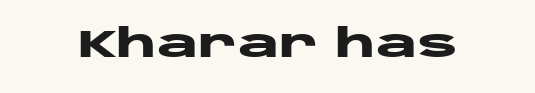
The font family rendered here belongs to the sans-serif group. Every character sits straight up, as roman type does. Beneath every word, the page is bare. You could not count columns in this text — the font is proportionally spaced. Default kerning and tracking; the words read as compact shapes. Summary of weight: heavy, a full bold.
